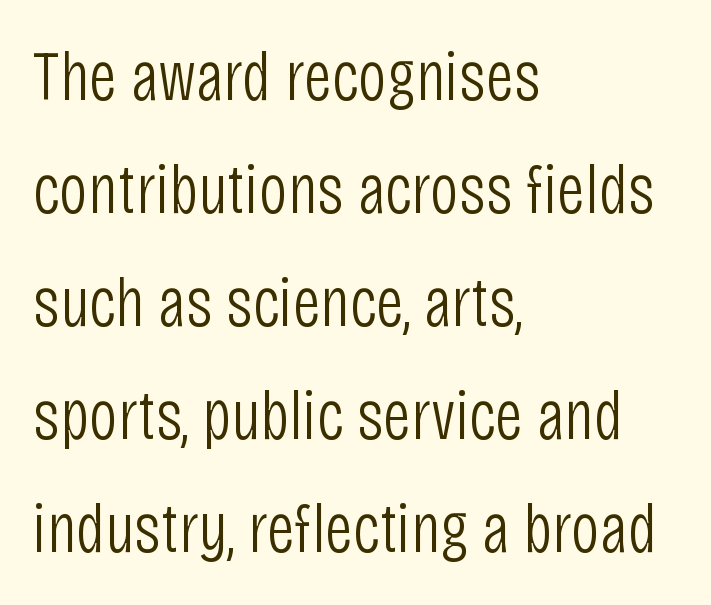
The image shows 71 px light, condensed sans-serif type, upright; set left-aligned, normal line spacing (1.59x), normal letter spacing, not underlined; low stroke contrast and a large x-height.
